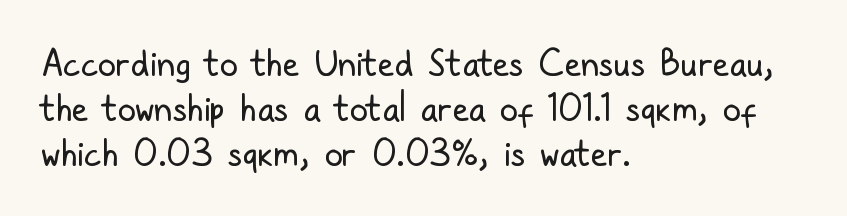
Q: Is the text bold? A: No.
Q: Is the text italic (slanted)? A: No, it is upright.
Q: Is the typeface a serif or a sans-serif typeface? A: Sans-serif.
Q: Is the text underlined? A: No.
Q: How is the paragraph aligned? A: Left-aligned.
Q: Is the spacing between letters normal or unusually wide? A: Normal.
Q: Is the spacing between lines tight, normal or loose? A: Normal.
Q: Width (condensed, normal, or wide)? A: Condensed.
Q: Stroke contrast? A: Low.
Q: x-height? A: Medium.
Q: Monospaced? A: No.
